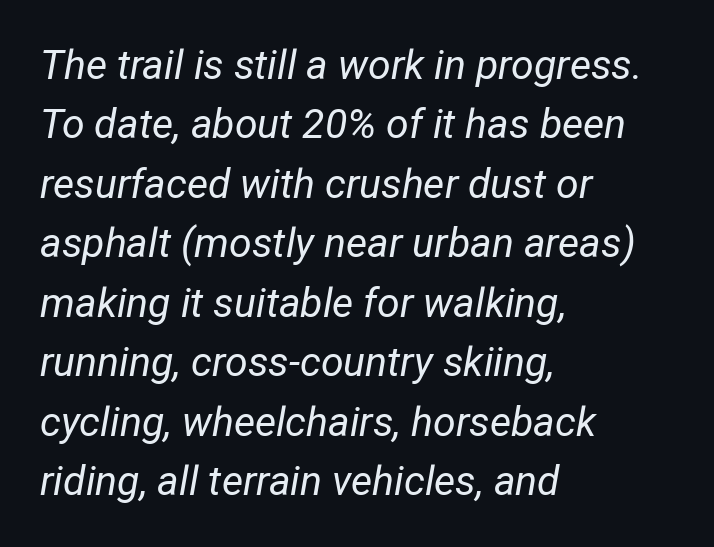
Caption: multi-line text, flush left, ragged right. The specimen reads as italic at a glance. Weight: regular or lighter. This block has exactly the height ordinary leading produces. Looks like regular typesetting: each glyph gets only the width it needs.
